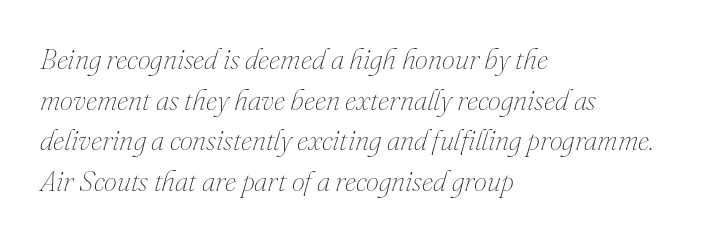
Observe the ordinary spacing: letters are neighbours, not strangers. Vertically, the passage feels balanced, rows spaced as you'd expect. Left-aligned paragraph, ragged on the right. A typesetter would call this proportional, since set widths differ per character. Bare-footed words on every line.
